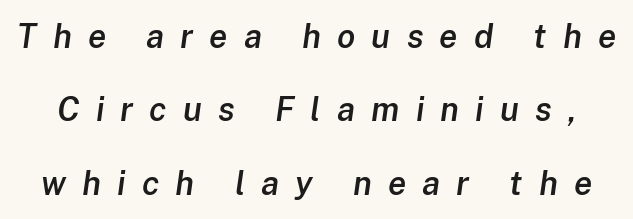
The image shows 33 px semibold type, italic (leaning right); set loose line spacing (2.22x), unusually wide letter spacing (+0.49 em), not underlined; low stroke contrast and a medium x-height.
